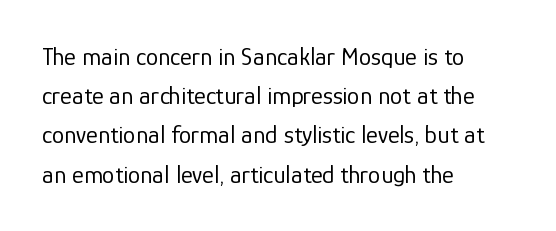
Q: Is the text bold? A: No.
Q: Is the text italic (slanted)? A: No, it is upright.
Q: Is the text underlined? A: No.
Q: How is the paragraph aligned? A: Left-aligned.
Q: Is the spacing between letters normal or unusually wide? A: Normal.
Q: Is the spacing between lines tight, normal or loose? A: Normal.
